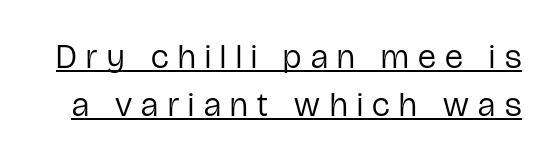
{"serif": "no", "italic": "no", "bold": "no", "weight": "regular", "width": "condensed", "stroke_contrast": "low", "x_height": "medium", "monospaced": "no", "underline": "yes", "line_spacing": "normal", "line_spacing_ratio": 1.4, "letter_spacing": "wide", "letter_spacing_em": 0.28, "glyph_px": 34}
